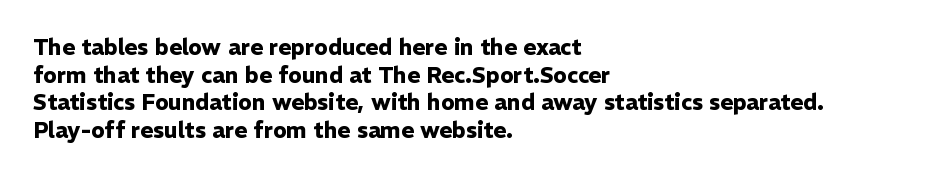
{"italic": "no", "bold": "yes", "underline": "no", "align": "left", "line_spacing": "normal", "line_spacing_ratio": 1.26, "letter_spacing": "normal", "letter_spacing_em": 0.0, "glyph_px": 22}
